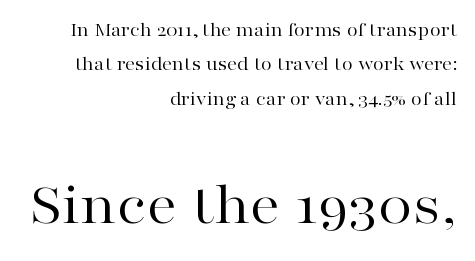
Q: Is the text bold? A: No.
Q: Is the text italic (slanted)? A: No, it is upright.
Q: Is the typeface a serif or a sans-serif typeface? A: Serif.
Q: Is the text underlined? A: No.
Q: How is the paragraph aligned? A: Right-aligned.
Q: Is the spacing between letters normal or unusually wide? A: Normal.
Q: Which block of text is set in a larger size, the first (top) or the second (bottom)? A: The second (bottom) one.
Q: Width (condensed, normal, or wide)? A: Wide.
Q: Stroke contrast? A: High.
Q: x-height? A: Medium.
Q: Monospaced? A: No.
